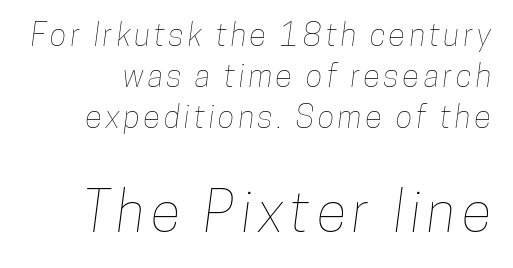
The image shows 55 px condensed type; set normal line spacing (1.33x), not underlined; the second (bottom) block is 1.77x larger; low stroke contrast and a medium x-height.
